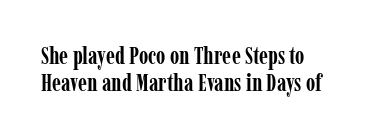
{"italic": "no", "bold": "yes", "underline": "no", "align": "left", "line_spacing": "tight", "line_spacing_ratio": 1.13, "letter_spacing": "normal", "letter_spacing_em": 0.0, "glyph_px": 24}
